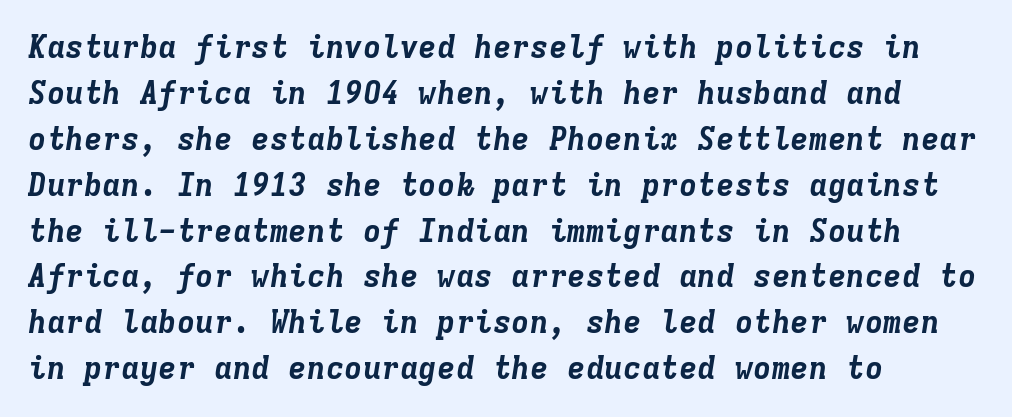
Each new line begins a customary step beneath the previous one. The letters march in equal steps, a hallmark of fixed-pitch type. Posture: slanted. The space directly below the letters is spotless. Does extra space separate the letters? No, they use regular spacing.
